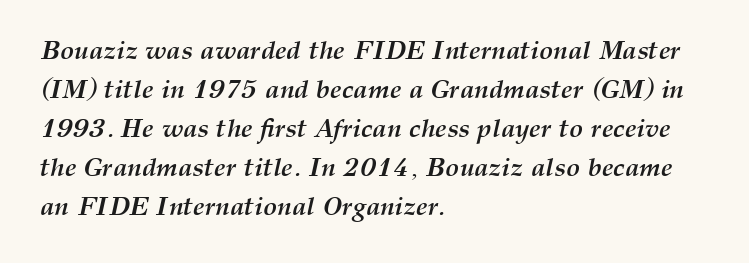
The image shows 26 px bold type, italic (leaning right); set left-aligned, normal line spacing (1.5x), normal letter spacing, not underlined.
